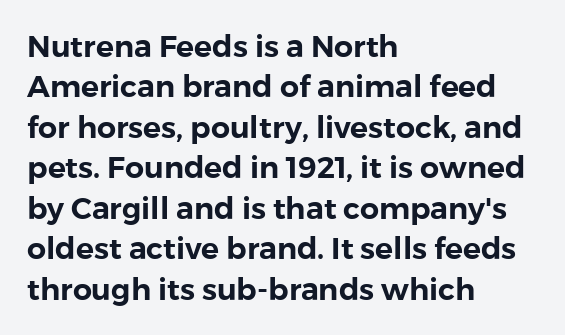
Q: Is the text italic (slanted)? A: No, it is upright.
Q: Is the typeface a serif or a sans-serif typeface? A: Sans-serif.
Q: Is the text underlined? A: No.
Q: How is the paragraph aligned? A: Left-aligned.
Q: Is the spacing between letters normal or unusually wide? A: Normal.
Q: Is the spacing between lines tight, normal or loose? A: Normal.
Q: Width (condensed, normal, or wide)? A: Normal.
Q: x-height? A: Medium.
Q: Monospaced? A: No.
